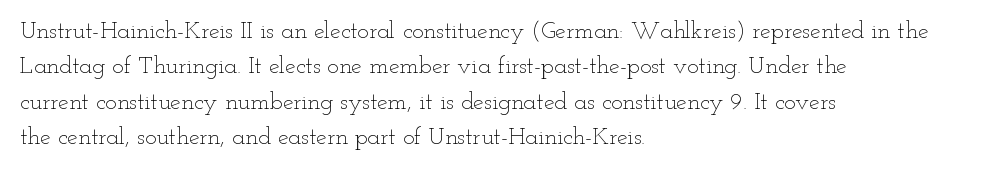
Q: Is the text bold? A: No.
Q: Is the text italic (slanted)? A: No, it is upright.
Q: Is the text underlined? A: No.
Q: How is the paragraph aligned? A: Left-aligned.
Q: Is the spacing between letters normal or unusually wide? A: Normal.
Q: Is the spacing between lines tight, normal or loose? A: Normal.
